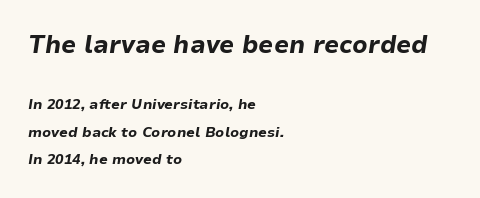
{"italic": "yes", "lean": "right", "slant_degrees": 9, "bold": "yes", "underline": "no", "align": "left", "line_spacing": "loose", "line_spacing_ratio": 1.96, "letter_spacing": "normal", "letter_spacing_em": 0.0, "larger_block": "first", "size_ratio": 1.71, "glyph_px": 24}
